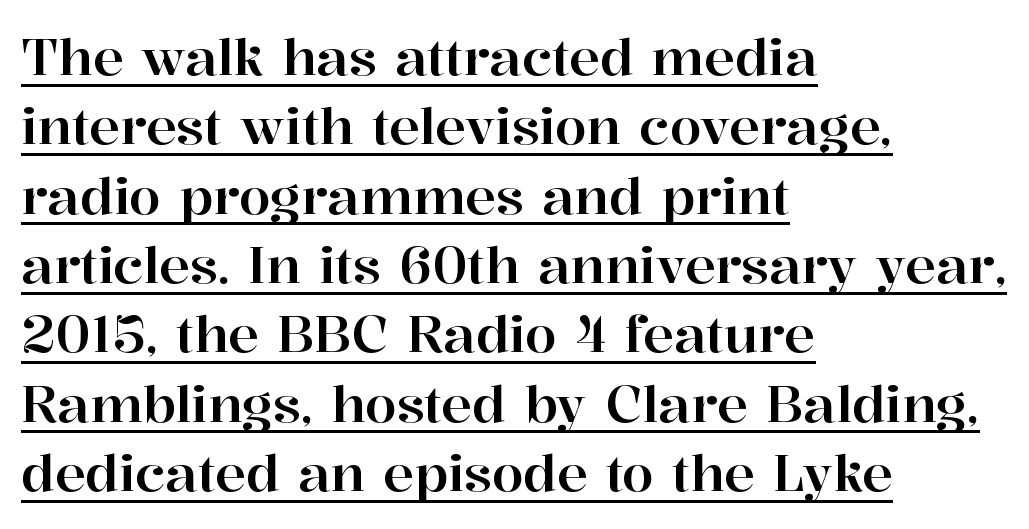
{"serif": "yes", "italic": "no", "width": "normal", "stroke_contrast": "high", "x_height": "medium", "monospaced": "no", "underline": "yes", "align": "left", "line_spacing": "normal", "line_spacing_ratio": 1.36, "letter_spacing": "normal", "letter_spacing_em": 0.0, "glyph_px": 51}
